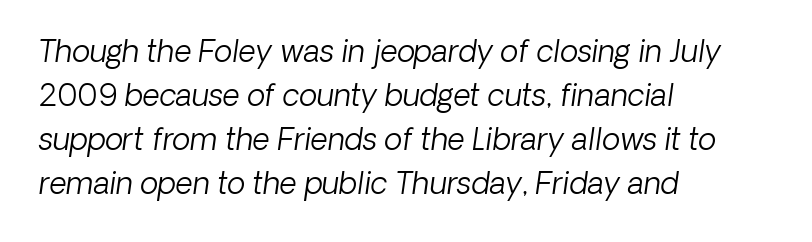
The image shows 30 px light sans-serif type; set left-aligned, normal line spacing (1.47x), normal letter spacing, not underlined; low stroke contrast and a medium x-height.
